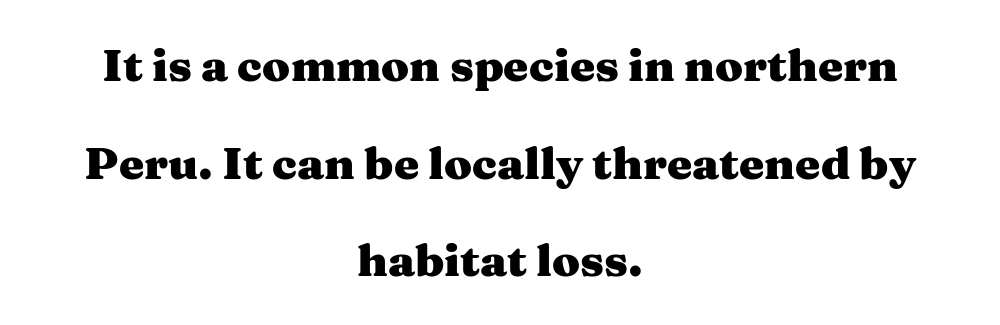
Q: Is the text bold? A: Yes.
Q: Is the text italic (slanted)? A: No, it is upright.
Q: Is the typeface a serif or a sans-serif typeface? A: Serif.
Q: Is the text underlined? A: No.
Q: How is the paragraph aligned? A: Centered.
Q: Is the spacing between letters normal or unusually wide? A: Normal.
Q: Is the spacing between lines tight, normal or loose? A: Loose.
Q: Width (condensed, normal, or wide)? A: Wide.
Q: Stroke contrast? A: Medium.
Q: x-height? A: Medium.
Q: Monospaced? A: No.
